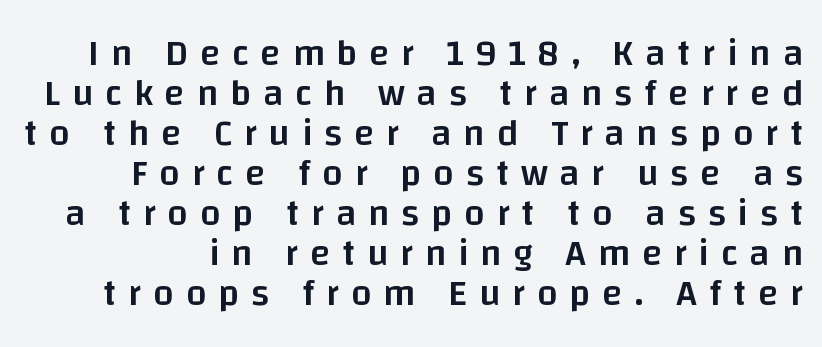
Q: Is the text bold? A: Semi-bold.
Q: Is the text italic (slanted)? A: No, it is upright.
Q: Is the typeface a serif or a sans-serif typeface? A: Sans-serif.
Q: Is the text underlined? A: No.
Q: Is the spacing between letters normal or unusually wide? A: Unusually wide.
Q: Is the spacing between lines tight, normal or loose? A: Tight.
Q: Width (condensed, normal, or wide)? A: Normal.
Q: Stroke contrast? A: Low.
Q: x-height? A: Large.
Q: Monospaced? A: No.
